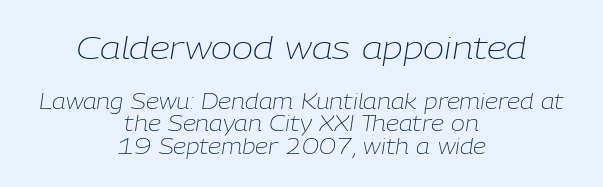
Each word holds together tightly as a unit, with standard inter-letter gaps. Glance below the letters and you will spot only blank space. These lines are centered, leaving both edges ragged. Characters are canted at an angle relative to the baseline's perpendicular. Reading down the column, the eye jumps only a short way to each next line.
